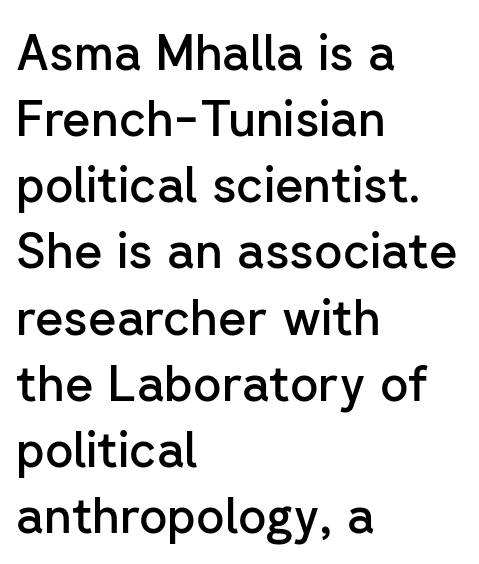
Q: Is the text bold? A: Semi-bold.
Q: Is the text italic (slanted)? A: No, it is upright.
Q: Is the typeface a serif or a sans-serif typeface? A: Sans-serif.
Q: Is the text underlined? A: No.
Q: How is the paragraph aligned? A: Left-aligned.
Q: Is the spacing between letters normal or unusually wide? A: Normal.
Q: Is the spacing between lines tight, normal or loose? A: Normal.
Q: Width (condensed, normal, or wide)? A: Normal.
Q: Stroke contrast? A: Low.
Q: x-height? A: Medium.
Q: Monospaced? A: No.
